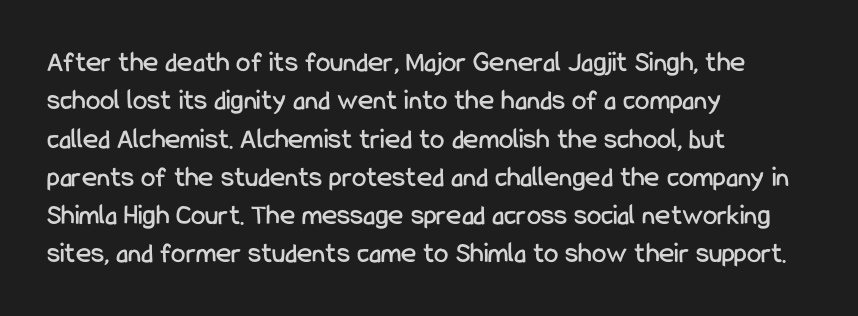
Q: Is the text italic (slanted)? A: No, it is upright.
Q: Is the typeface a serif or a sans-serif typeface? A: Sans-serif.
Q: Is the text underlined? A: No.
Q: How is the paragraph aligned? A: Left-aligned.
Q: Is the spacing between letters normal or unusually wide? A: Normal.
Q: Is the spacing between lines tight, normal or loose? A: Normal.
Q: Width (condensed, normal, or wide)? A: Condensed.
Q: Stroke contrast? A: Low.
Q: x-height? A: Medium.
Q: Monospaced? A: No.
